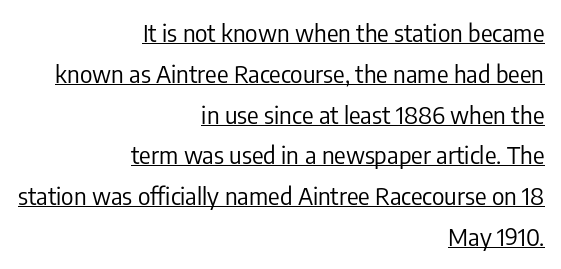
A typesetter would mark this as roman, not italic. The typesetter has applied underlining to the passage shown. Short and long lines alike share a common ending point at right. The passage shown has conventional tracking throughout. The letterforms sit at book weight or below.
